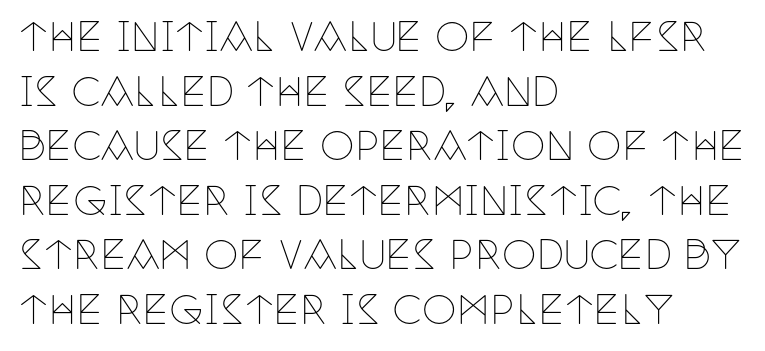
The letters advance in unequal steps, a hallmark of proportional type. The text block is weighted toward the left margin, trailing off unevenly rightward. Weight: not bold — regular or lighter. The glyphs are unaccompanied by any horizontal stroke below them. Vertically, the passage feels balanced, rows spaced as you'd expect.
